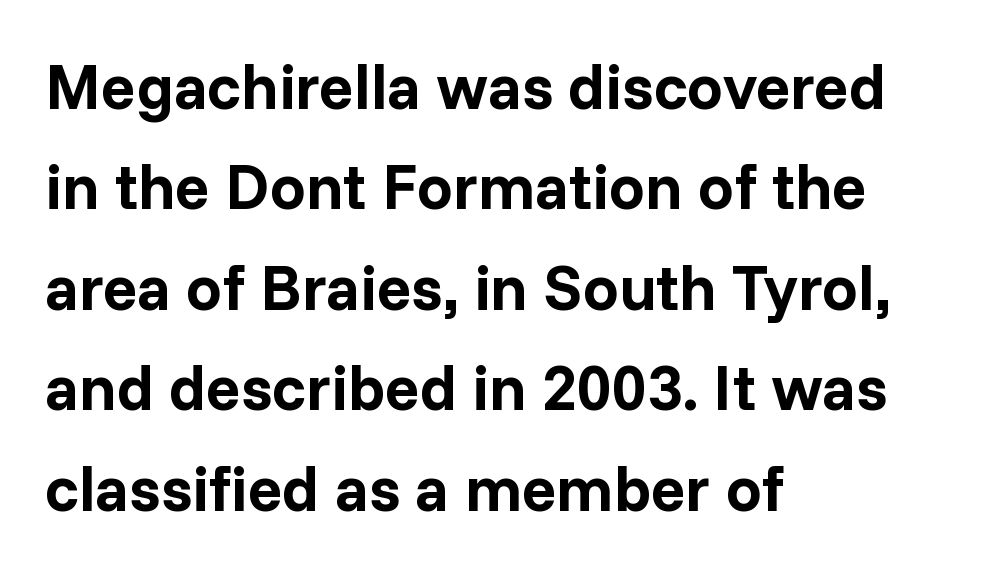
{"serif": "no", "italic": "no", "bold": "yes", "weight": "bold", "width": "normal", "stroke_contrast": "low", "x_height": "medium", "monospaced": "no", "underline": "no", "align": "left", "line_spacing": "normal", "line_spacing_ratio": 1.57, "letter_spacing": "normal", "letter_spacing_em": 0.0, "glyph_px": 64}
